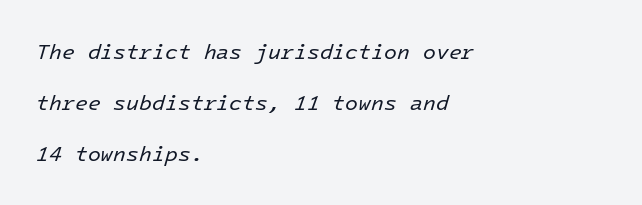
Q: Is the text bold? A: No.
Q: Is the text italic (slanted)? A: Yes, it leans right by about 16 degrees.
Q: Is the text underlined? A: No.
Q: How is the paragraph aligned? A: Left-aligned.
Q: Is the spacing between letters normal or unusually wide? A: Normal.
Q: Is the spacing between lines tight, normal or loose? A: Loose.
